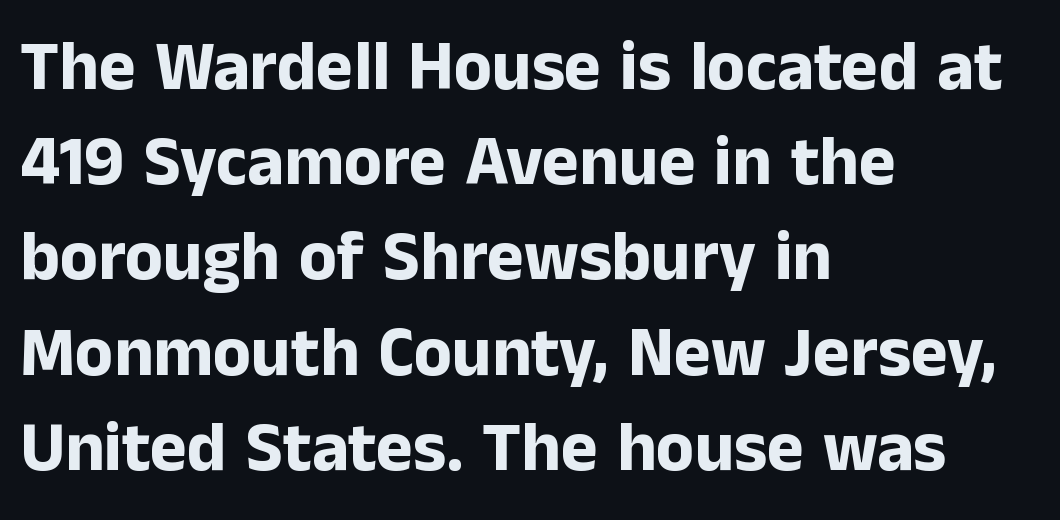
Q: Is the text bold? A: Yes.
Q: Is the text italic (slanted)? A: No, it is upright.
Q: Is the typeface a serif or a sans-serif typeface? A: Sans-serif.
Q: Is the text underlined? A: No.
Q: How is the paragraph aligned? A: Left-aligned.
Q: Is the spacing between letters normal or unusually wide? A: Normal.
Q: Is the spacing between lines tight, normal or loose? A: Normal.
Q: Width (condensed, normal, or wide)? A: Normal.
Q: Stroke contrast? A: Low.
Q: x-height? A: Medium.
Q: Monospaced? A: No.
